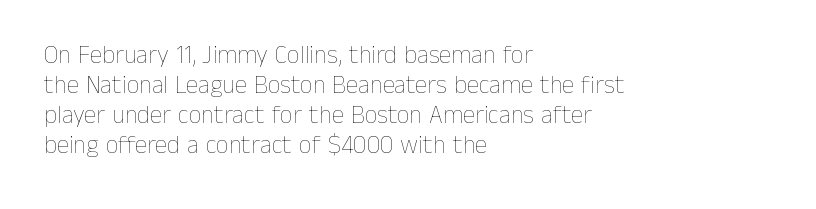
Q: Is the text bold? A: No.
Q: Is the text italic (slanted)? A: No, it is upright.
Q: Is the text underlined? A: No.
Q: How is the paragraph aligned? A: Left-aligned.
Q: Is the spacing between letters normal or unusually wide? A: Normal.
